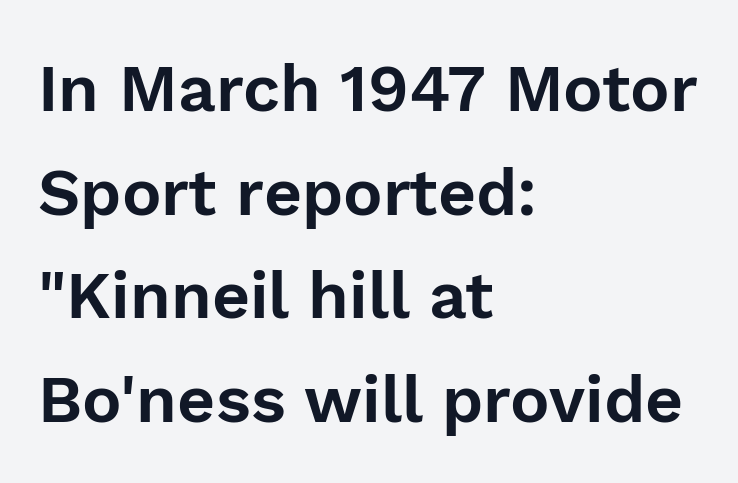
The font's upright variant was chosen for this text. Varying glyph widths throughout — classic text-font behaviour. All the whitespace from short lines collects on the right. Underlining? Definitely not there. The letterforms sit shoulder to shoulder at normal distance. Regular leading.
